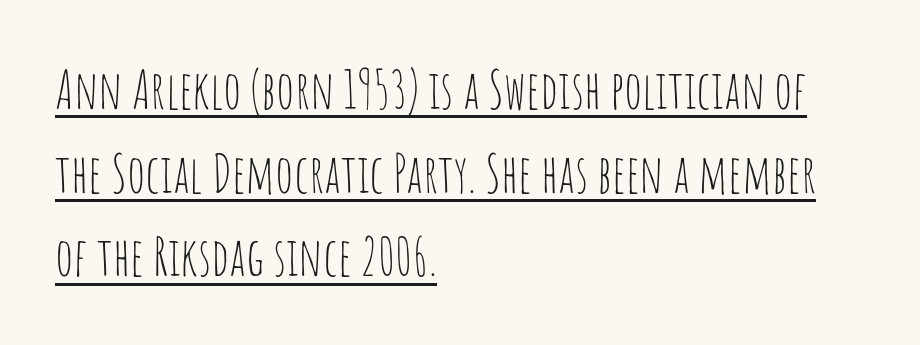
The image shows 53 px thin, condensed sans-serif type, upright; set left-aligned, normal line spacing (1.58x), normal letter spacing, underlined; low stroke contrast and a large x-height.
